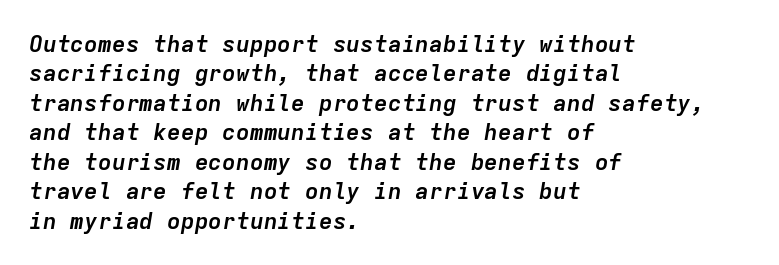
{"italic": "yes", "lean": "right", "slant_degrees": 9, "bold": "yes", "underline": "no", "align": "left", "line_spacing": "normal", "line_spacing_ratio": 1.28, "letter_spacing": "normal", "letter_spacing_em": 0.0, "glyph_px": 23}
